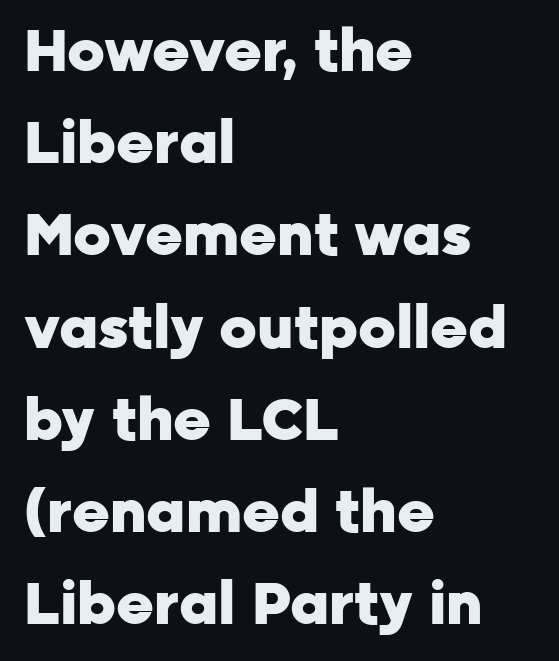
{"serif": "no", "italic": "no", "bold": "yes", "weight": "heavy", "width": "normal", "stroke_contrast": "low", "x_height": "medium", "monospaced": "no", "underline": "no", "align": "left", "line_spacing": "normal", "line_spacing_ratio": 1.59, "letter_spacing": "normal", "letter_spacing_em": 0.0, "glyph_px": 58}
